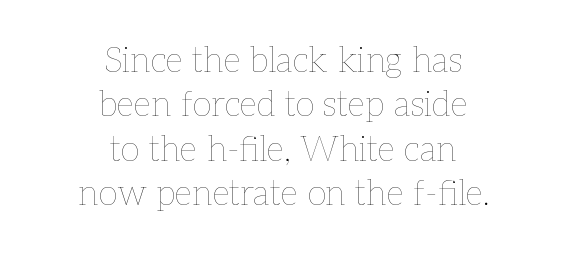
The image shows 35 px thin type, upright; set centered, normal line spacing (1.27x), normal letter spacing, not underlined; low stroke contrast and a medium x-height.
